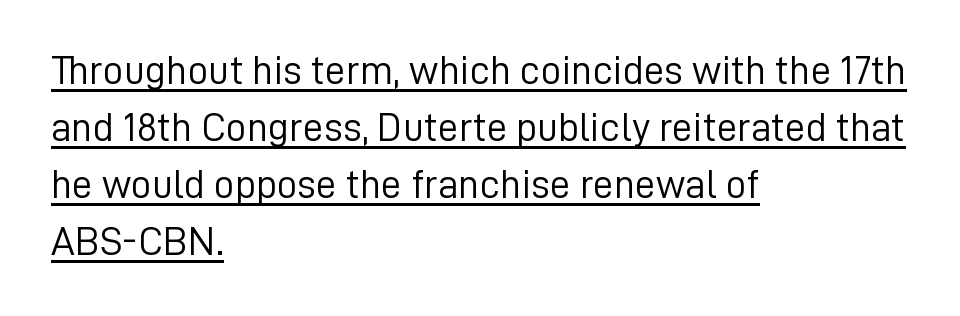
Q: Is the text bold? A: No.
Q: Is the text italic (slanted)? A: No, it is upright.
Q: Is the typeface a serif or a sans-serif typeface? A: Sans-serif.
Q: Is the text underlined? A: Yes.
Q: How is the paragraph aligned? A: Left-aligned.
Q: Is the spacing between letters normal or unusually wide? A: Normal.
Q: Is the spacing between lines tight, normal or loose? A: Normal.
Q: Width (condensed, normal, or wide)? A: Normal.
Q: Stroke contrast? A: Low.
Q: x-height? A: Medium.
Q: Monospaced? A: No.
